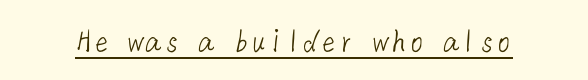
Q: Is the text bold? A: No.
Q: Is the typeface a serif or a sans-serif typeface? A: Sans-serif.
Q: Is the text underlined? A: Yes.
Q: Is the spacing between letters normal or unusually wide? A: Normal.
Q: Width (condensed, normal, or wide)? A: Normal.
Q: Stroke contrast? A: Low.
Q: x-height? A: Medium.
